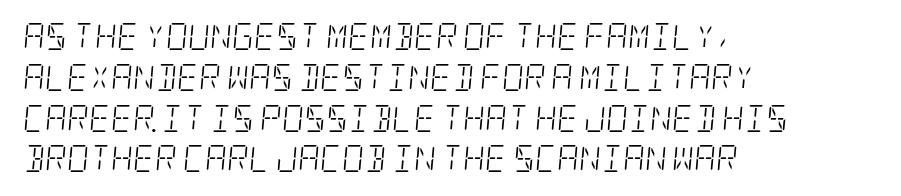
Q: Is the text bold? A: No.
Q: Is the text italic (slanted)? A: Yes, it leans right by about 5 degrees.
Q: Is the text underlined? A: No.
Q: How is the paragraph aligned? A: Left-aligned.
Q: Is the spacing between letters normal or unusually wide? A: Normal.
Q: Is the spacing between lines tight, normal or loose? A: Normal.
